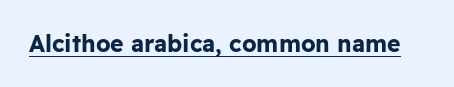
{"italic": "no", "bold": "yes", "underline": "yes", "letter_spacing": "normal", "letter_spacing_em": 0.0, "glyph_px": 23}
